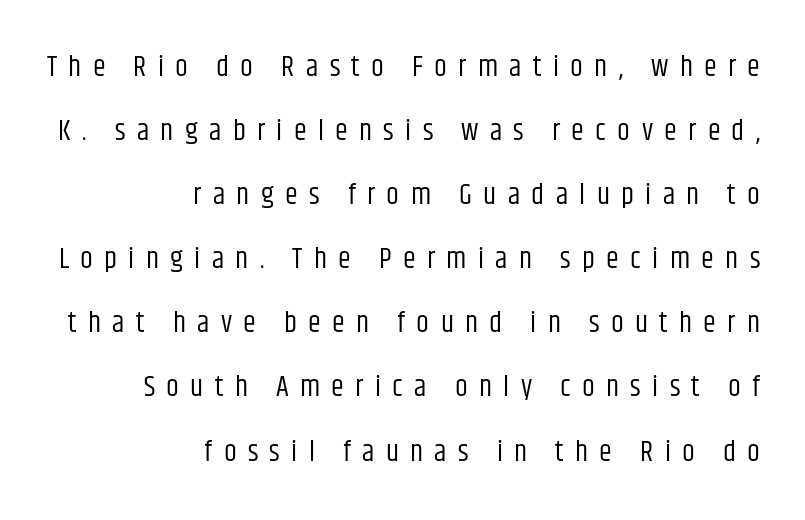
The image shows 29 px regular-weight, condensed sans-serif type, upright; set right-aligned, loose line spacing (2.21x), unusually wide letter spacing (+0.39 em), not underlined; low stroke contrast and a large x-height.
